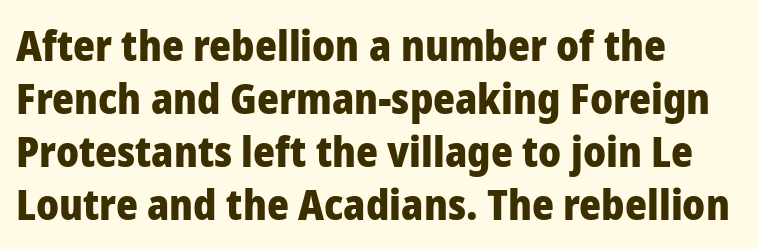
The image shows 42 px heavy sans-serif type, upright; set left-aligned, normal line spacing (1.26x), normal letter spacing, not underlined; low stroke contrast and a medium x-height.
